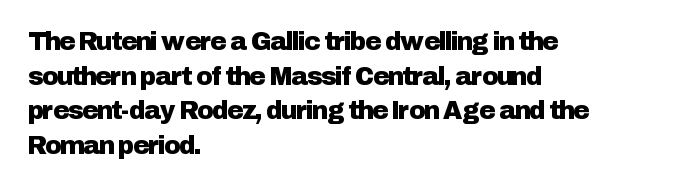
{"italic": "no", "underline": "no", "align": "left", "line_spacing": "normal", "line_spacing_ratio": 1.39, "letter_spacing": "normal", "letter_spacing_em": 0.0, "glyph_px": 25}
